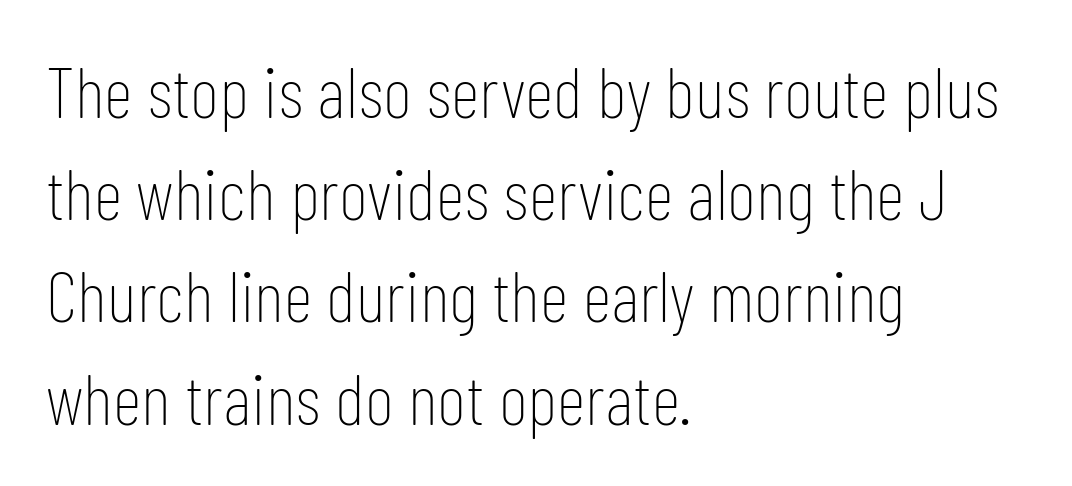
The image shows 72 px thin, condensed sans-serif type, upright; set left-aligned, normal line spacing (1.42x), normal letter spacing, not underlined; low stroke contrast and a medium x-height.
